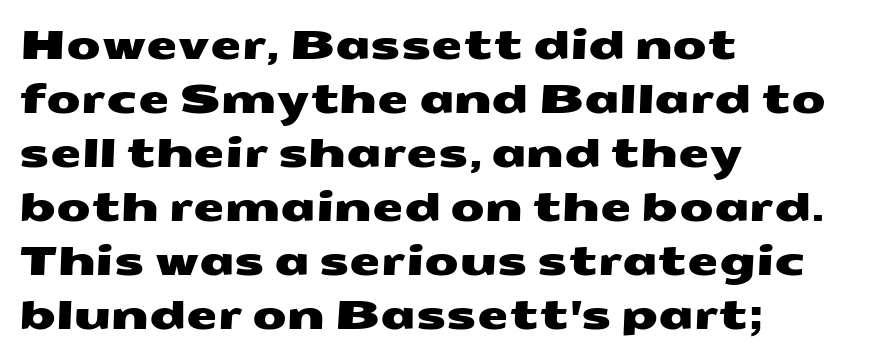
Q: Is the typeface a serif or a sans-serif typeface? A: Sans-serif.
Q: Is the text underlined? A: No.
Q: How is the paragraph aligned? A: Left-aligned.
Q: Is the spacing between letters normal or unusually wide? A: Normal.
Q: Is the spacing between lines tight, normal or loose? A: Normal.
Q: Width (condensed, normal, or wide)? A: Wide.
Q: Stroke contrast? A: Medium.
Q: x-height? A: Medium.
Q: Monospaced? A: No.
